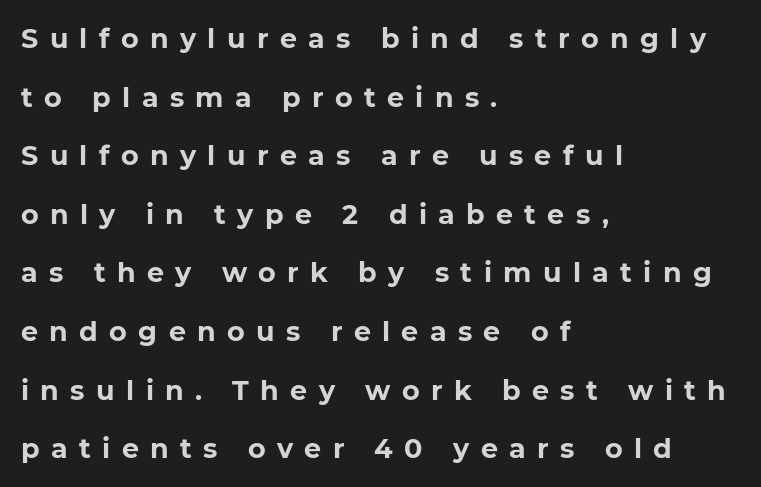
The image shows 27 px bold type; set left-aligned, loose line spacing (2.17x), unusually wide letter spacing (+0.42 em), not underlined.
